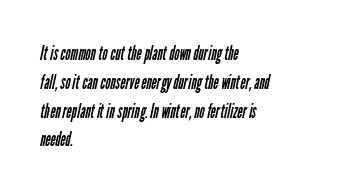
Notice how the passage keeps a crisp vertical edge on the left only. The rendering uses a moderate line-height, typical for paragraphs. This rendering features lettering with no underline. Tracking value appears to be zero — textbook default spacing. The cut favours lightness, reaching ordinary text weight at its darkest.
